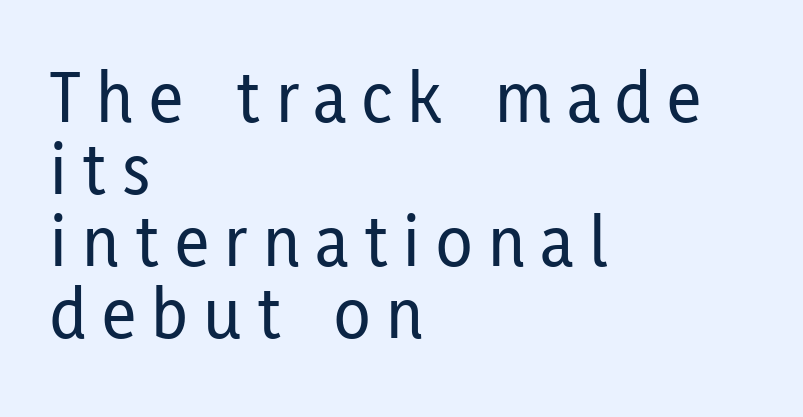
{"serif": "no", "italic": "no", "width": "condensed", "stroke_contrast": "low", "x_height": "medium", "monospaced": "no", "underline": "no", "align": "left", "line_spacing": "tight", "line_spacing_ratio": 0.96, "letter_spacing": "wide", "letter_spacing_em": 0.21, "glyph_px": 75}
